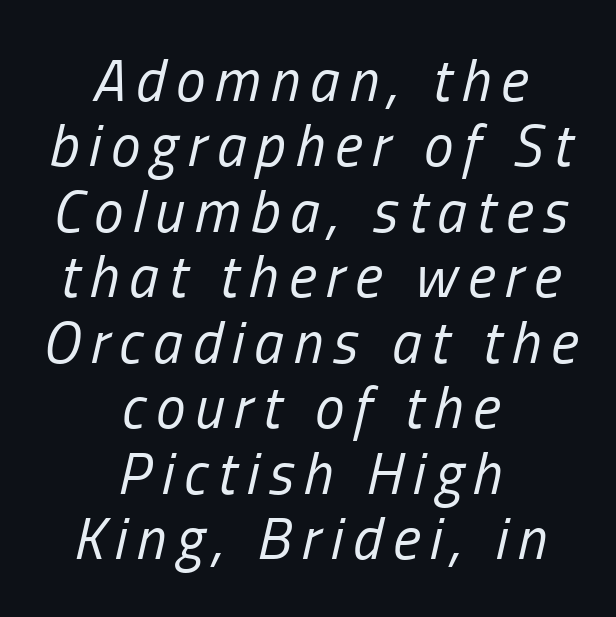
Q: Is the text bold? A: No.
Q: Is the text italic (slanted)? A: Yes, it leans right by about 13 degrees.
Q: Is the text underlined? A: No.
Q: How is the paragraph aligned? A: Centered.
Q: Is the spacing between lines tight, normal or loose? A: Tight.
Q: Width (condensed, normal, or wide)? A: Condensed.
Q: Stroke contrast? A: Low.
Q: x-height? A: Medium.
Q: Monospaced? A: No.
